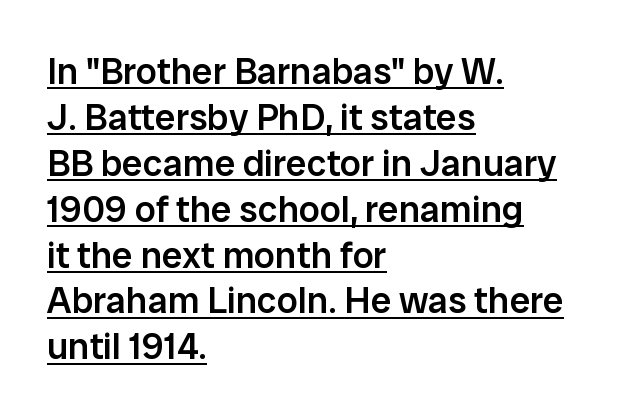
Every character sits straight up, as roman type does. The words here are underlined. The letters sit at their default tracking, neither squeezed nor spread. In terms of letterform style, serifs are entirely absent. The lines are quadded left.
